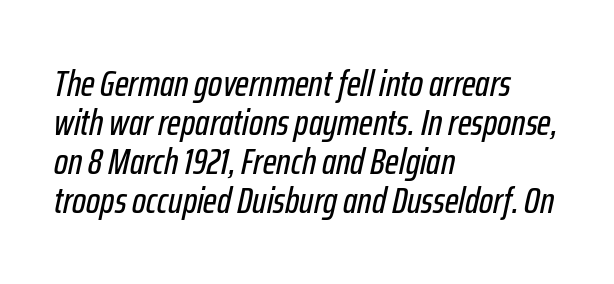
The image shows 37 px condensed type, italic (leaning right); set left-aligned, tight line spacing (1.05x), normal letter spacing, not underlined; low stroke contrast and a medium x-height.
